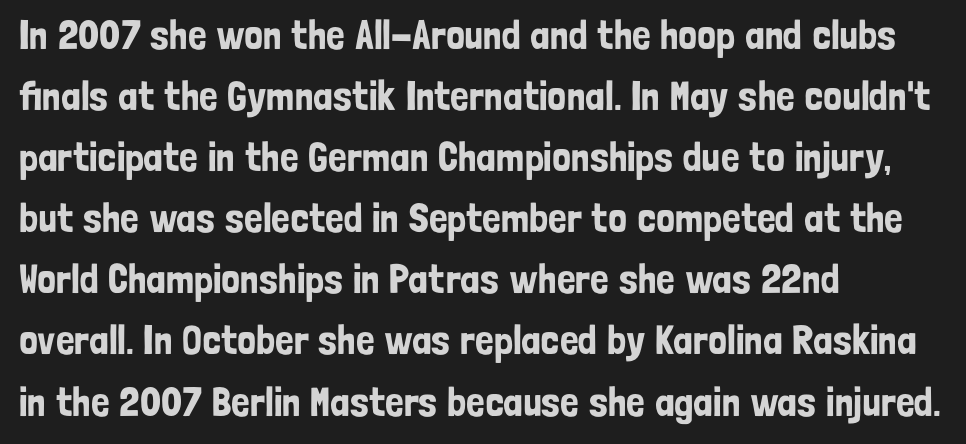
{"serif": "no", "italic": "no", "width": "condensed", "stroke_contrast": "low", "x_height": "medium", "monospaced": "no", "underline": "no", "align": "left", "line_spacing": "normal", "line_spacing_ratio": 1.49, "letter_spacing": "normal", "letter_spacing_em": 0.0, "glyph_px": 41}
